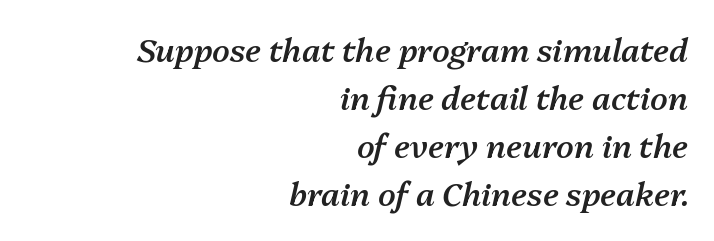
{"italic": "yes", "lean": "right", "slant_degrees": 13, "bold": "semi", "weight": "semibold", "width": "normal", "stroke_contrast": "medium", "x_height": "medium", "monospaced": "no", "underline": "no", "align": "right", "line_spacing": "normal", "line_spacing_ratio": 1.5, "letter_spacing": "normal", "letter_spacing_em": 0.0, "glyph_px": 32}
